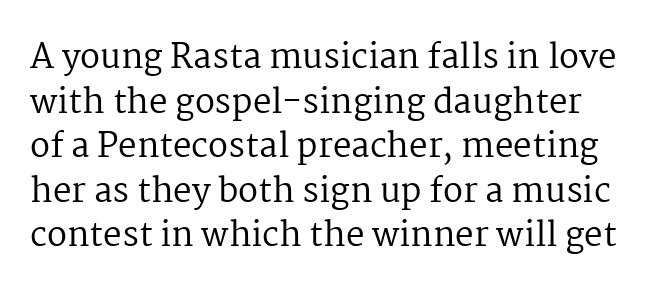
Whoever set this chose a conventional vertical rhythm. These lines are composed in type with serifs. Tall strokes in this sample are plumb rather than angled. Unbolded letterforms with no extra heft.
